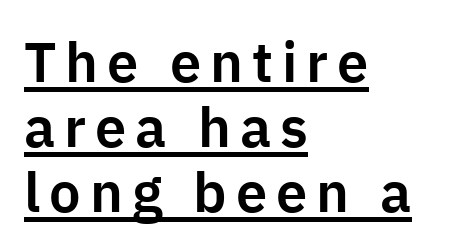
The image shows 56 px sans-serif type, upright; set left-aligned, line spacing 1.16x, underlined; low stroke contrast and a medium x-height.
